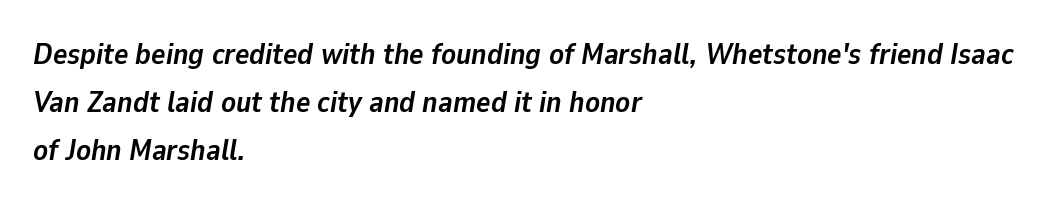
Q: Is the text bold? A: Yes.
Q: Is the text italic (slanted)? A: Yes, it leans right by about 9 degrees.
Q: Is the text underlined? A: No.
Q: How is the paragraph aligned? A: Left-aligned.
Q: Is the spacing between letters normal or unusually wide? A: Normal.
Q: Is the spacing between lines tight, normal or loose? A: Normal.
Q: Width (condensed, normal, or wide)? A: Normal.
Q: Stroke contrast? A: Low.
Q: x-height? A: Medium.
Q: Monospaced? A: No.
